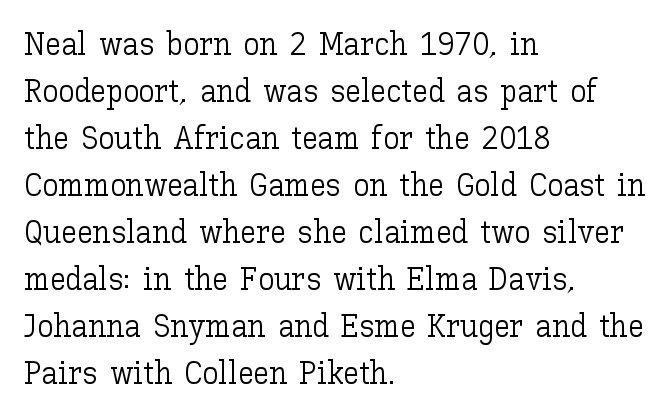
Decoration check: the copy has no underline. Rendered with straight, roman letterforms. The vertical gap from one line to the next is medium. Horizontal alignment here is leftward, the default for most running prose. This sample has the flowing, uneven cadence of proportional lettering.
